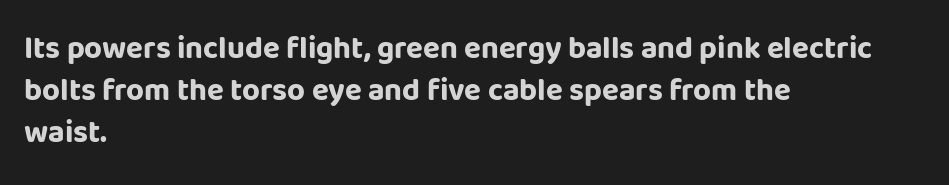
This is roman type, the default non-slanted kind. Reading down the column, the eye jumps a familiar distance to each next line. Students, note that the glyphs here touch the page at normal intervals. A typesetter would call this proportional, since set widths differ per character. Plenty of ink on the page — the face is bold.
